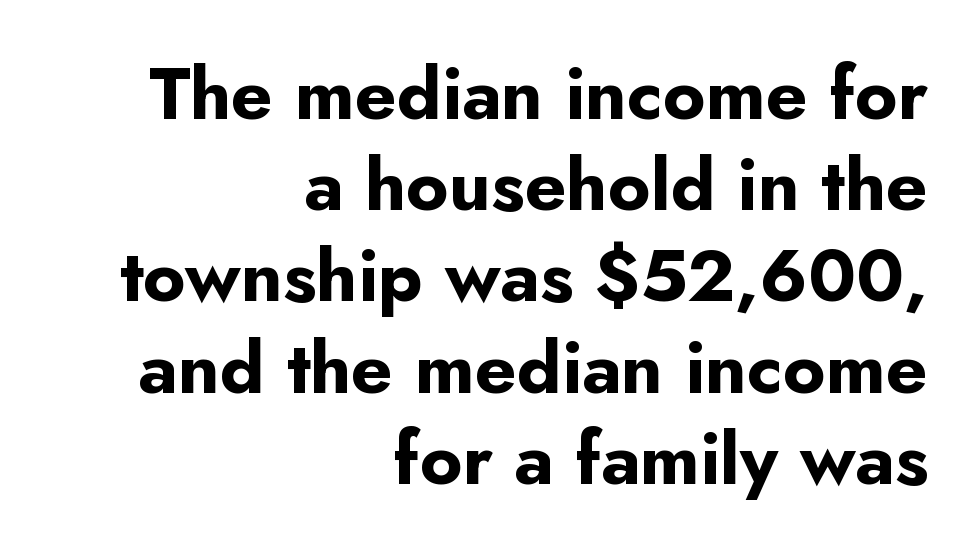
Q: Is the text bold? A: Yes.
Q: Is the text italic (slanted)? A: No, it is upright.
Q: Is the typeface a serif or a sans-serif typeface? A: Sans-serif.
Q: Is the text underlined? A: No.
Q: How is the paragraph aligned? A: Right-aligned.
Q: Is the spacing between letters normal or unusually wide? A: Normal.
Q: Is the spacing between lines tight, normal or loose? A: Normal.
Q: Width (condensed, normal, or wide)? A: Normal.
Q: Stroke contrast? A: Low.
Q: x-height? A: Small.
Q: Monospaced? A: No.
